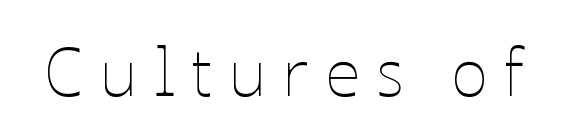
{"italic": "no", "bold": "no", "weight": "thin", "width": "normal", "stroke_contrast": "low", "x_height": "medium", "monospaced": "no", "underline": "no", "letter_spacing": "wide", "letter_spacing_em": 0.24, "glyph_px": 69}
